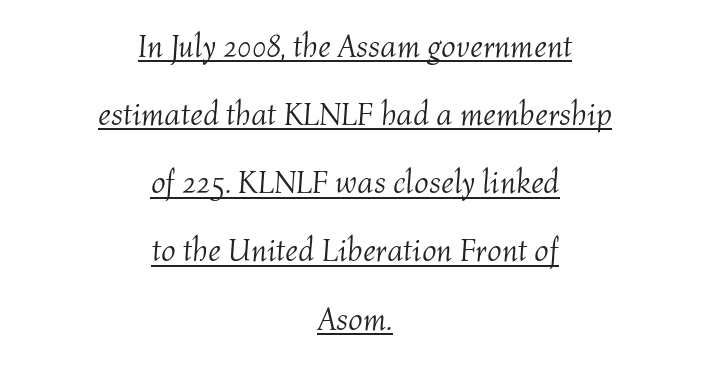
Note the varied advance widths — an 'i' is clearly narrower than an 'm'. No extra tracking has been applied to these lines. Quick note: italic. A great deal of white space separates one row of letters from the next. This is underlined copy, the kind a proofreader might mark for attention. Which margin do the lines hug? Neither — every line sits in the middle.
